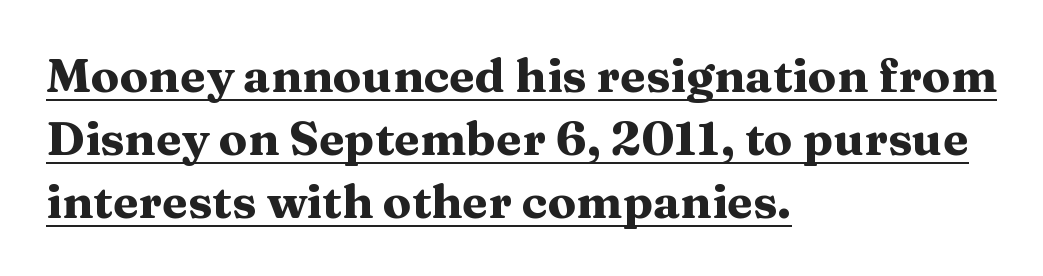
Do the letters lean? They stand straight. This rendering employs a face with finishing strokes, i.e., a serif. A normal amount of white space separates one row of letters from the next. Does the copy run flush right? No — it runs flush left. Look at the stroke-to-counter ratio: heavy, a bold. Think of a printed novel: that variable character pitch is what you see here.
